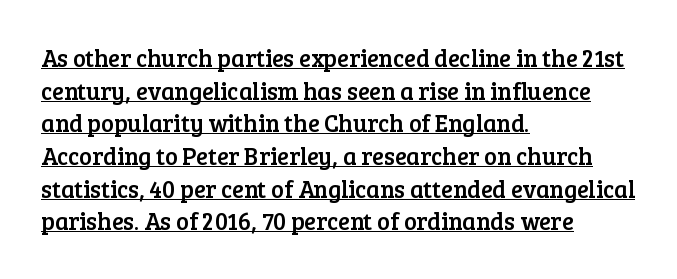
This sample keeps an unexceptional amount of space between lines. Italic: no, the glyphs are upright roman. This rendering uses left alignment, leaving the right contour irregular. Glyph-to-glyph distance matches everyday printed text. The lettering is marked with a stroke running underneath it.
